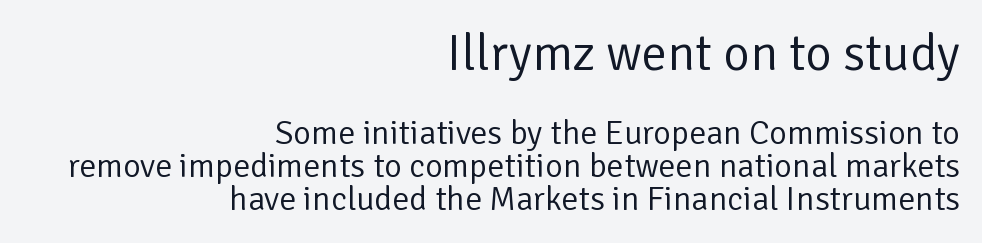
{"serif": "no", "italic": "no", "bold": "no", "weight": "regular", "width": "normal", "stroke_contrast": "low", "x_height": "medium", "monospaced": "no", "underline": "no", "align": "right", "line_spacing": "tight", "line_spacing_ratio": 0.97, "letter_spacing": "normal", "letter_spacing_em": 0.0, "larger_block": "first", "size_ratio": 1.5, "glyph_px": 51}
